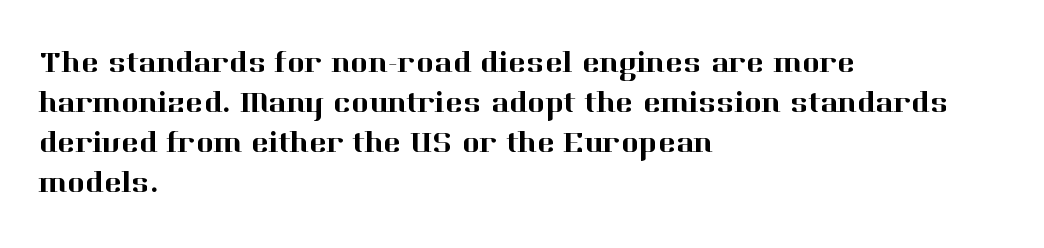
{"serif": "yes", "italic": "no", "width": "normal", "stroke_contrast": "high", "x_height": "medium", "monospaced": "no", "underline": "no", "align": "left", "line_spacing": "normal", "line_spacing_ratio": 1.33, "letter_spacing": "normal", "letter_spacing_em": 0.0, "glyph_px": 30}
